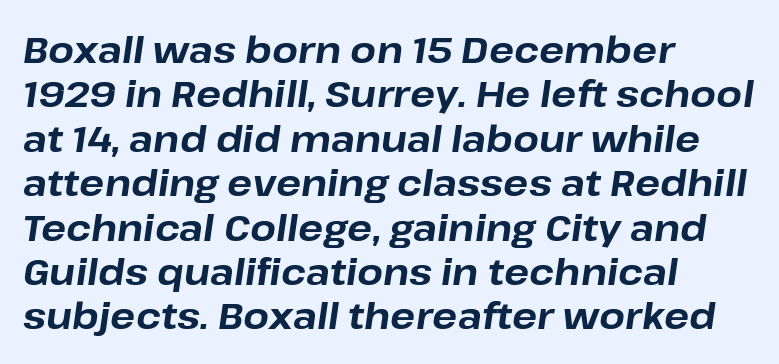
Q: Is the text bold? A: Yes.
Q: Is the text italic (slanted)? A: Yes, it leans right by about 8 degrees.
Q: Is the text underlined? A: No.
Q: How is the paragraph aligned? A: Left-aligned.
Q: Is the spacing between letters normal or unusually wide? A: Normal.
Q: Width (condensed, normal, or wide)? A: Normal.
Q: Stroke contrast? A: Low.
Q: x-height? A: Medium.
Q: Monospaced? A: No.
